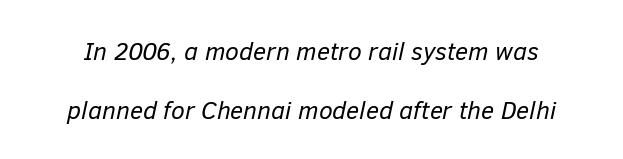
{"italic": "yes", "lean": "right", "slant_degrees": 12, "bold": "no", "underline": "no", "line_spacing": "loose", "line_spacing_ratio": 2.35, "letter_spacing": "normal", "letter_spacing_em": 0.0, "glyph_px": 25}
